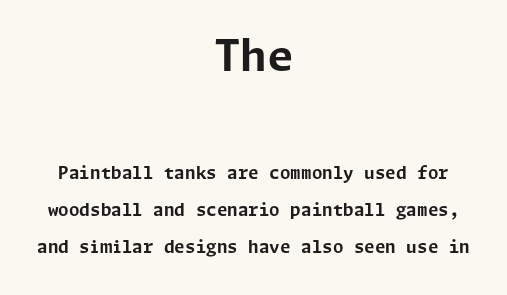
{"serif": "no", "italic": "no", "bold": "yes", "weight": "bold", "width": "normal", "stroke_contrast": "low", "x_height": "medium", "underline": "no", "align": "center", "line_spacing": "loose", "line_spacing_ratio": 2.18, "letter_spacing": "normal", "letter_spacing_em": 0.0, "larger_block": "first", "size_ratio": 2.53, "glyph_px": 43}
